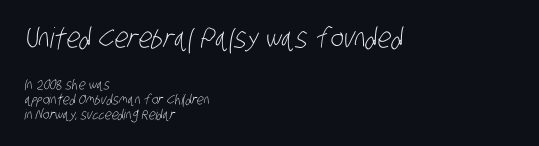
{"serif": "no", "bold": "no", "weight": "light", "width": "condensed", "stroke_contrast": "low", "x_height": "large", "monospaced": "no", "underline": "no", "align": "left", "line_spacing": "tight", "line_spacing_ratio": 1.08, "letter_spacing": "normal", "letter_spacing_em": 0.0, "larger_block": "first", "size_ratio": 2.0, "glyph_px": 28}
